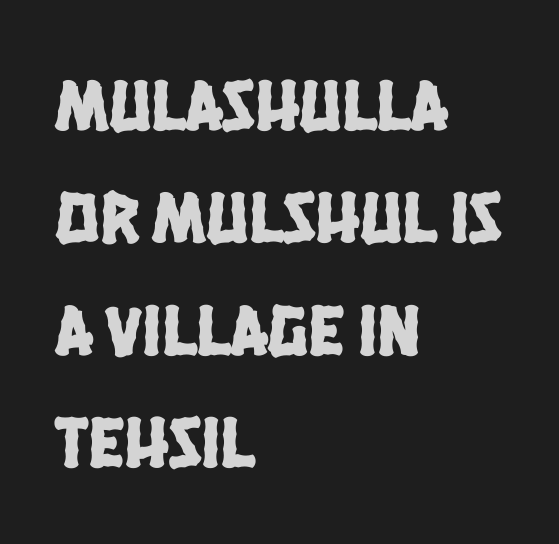
Varying glyph widths throughout — classic text-font behaviour. Compared with typical body copy, the letter spacing here is the same. Decoration check: the copy has no underline. These lines are set flush left with a ragged right edge. You can tell from the bare stems that sans-serif type was used.
